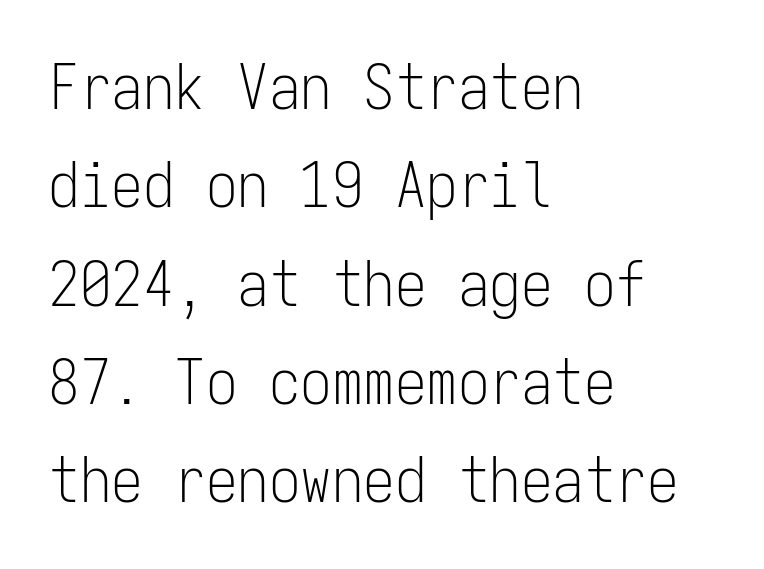
{"serif": "no", "italic": "no", "bold": "no", "weight": "light", "width": "condensed", "stroke_contrast": "low", "x_height": "medium", "monospaced": "yes", "underline": "no", "align": "left", "line_spacing": "normal", "line_spacing_ratio": 1.56, "letter_spacing": "normal", "letter_spacing_em": 0.0, "glyph_px": 63}
